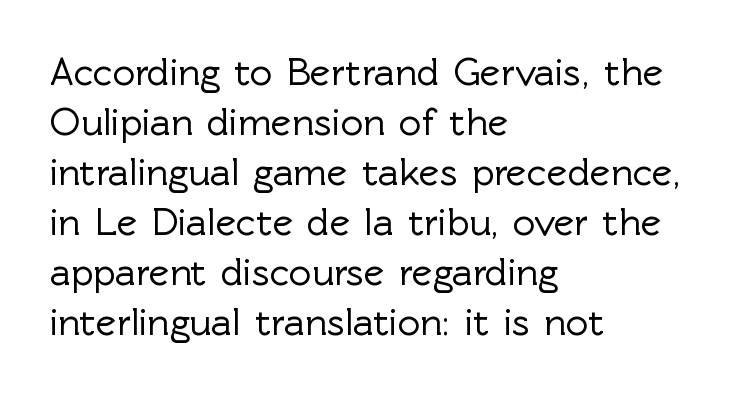
The image shows 39 px sans-serif type, upright; set left-aligned, normal line spacing (1.28x), normal letter spacing, not underlined; a medium x-height.
